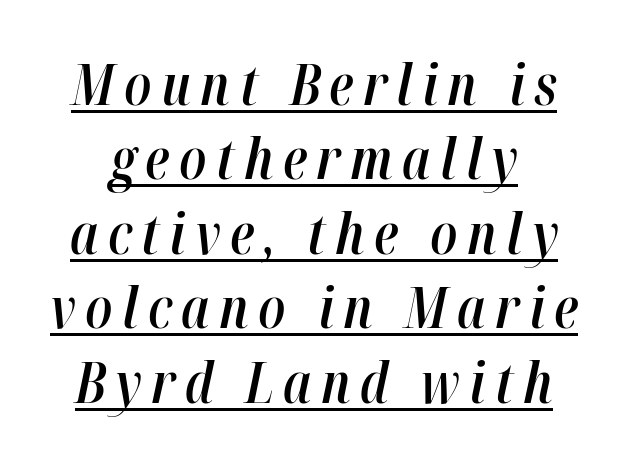
{"italic": "yes", "lean": "right", "slant_degrees": 12, "bold": "semi", "weight": "semibold", "width": "condensed", "stroke_contrast": "high", "x_height": "medium", "monospaced": "no", "underline": "yes", "line_spacing": "normal", "line_spacing_ratio": 1.33, "glyph_px": 56}
